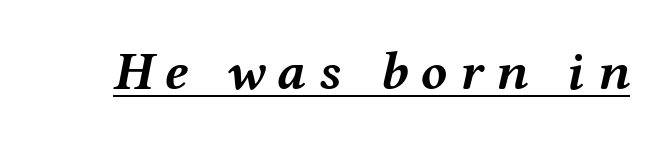
The image shows 54 px semibold, wide type, italic (leaning right); set unusually wide letter spacing (+0.24 em), underlined; medium stroke contrast and a medium x-height.
